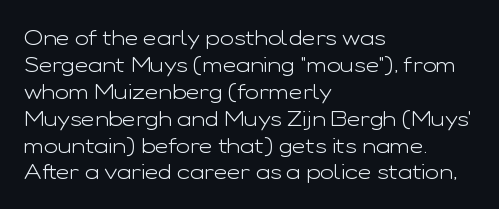
Q: Is the text bold? A: No.
Q: Is the text italic (slanted)? A: No, it is upright.
Q: Is the text underlined? A: No.
Q: How is the paragraph aligned? A: Left-aligned.
Q: Is the spacing between letters normal or unusually wide? A: Normal.
Q: Is the spacing between lines tight, normal or loose? A: Normal.
